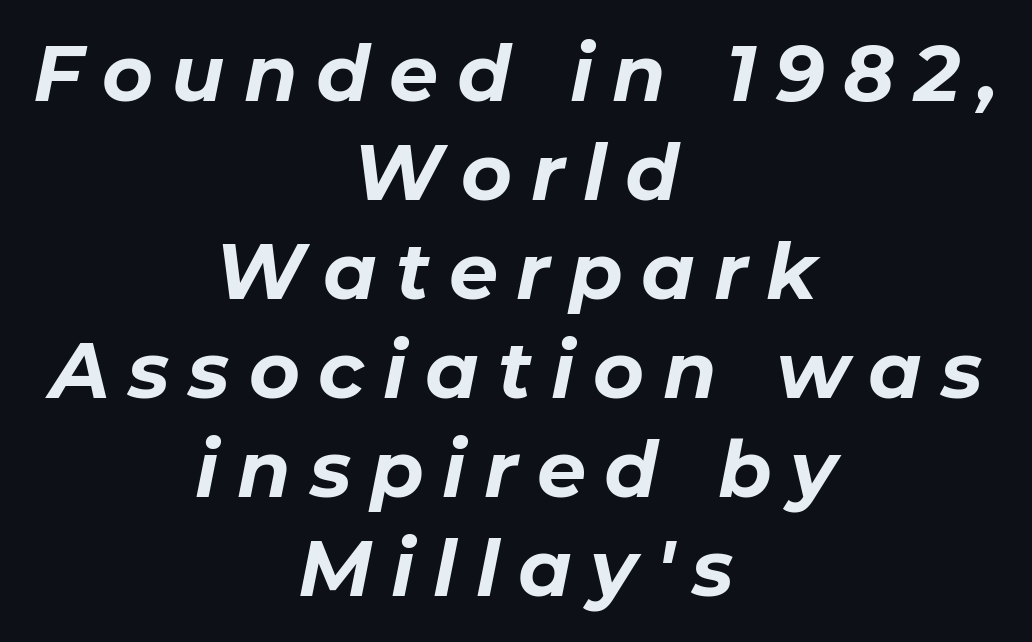
Every row of glyphs is offset so its center matches the block's center. The characters look thick and weighty, a clear bold. Style check: oblique. Proportional: the letters do not fall into vertical columns. The space directly below the letters is spotless. Short note: letters widely spaced.
